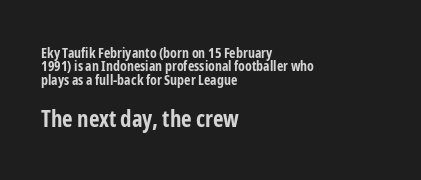
The second block has been scaled up relative to the first. The type sits square on the baseline with zero lean. All the whitespace from short lines collects on the right. A typesetter would call this leading minimal, almost set solid. Glyph-to-glyph distance matches everyday printed text. On the weight axis this lands at bold, roughly 700.
